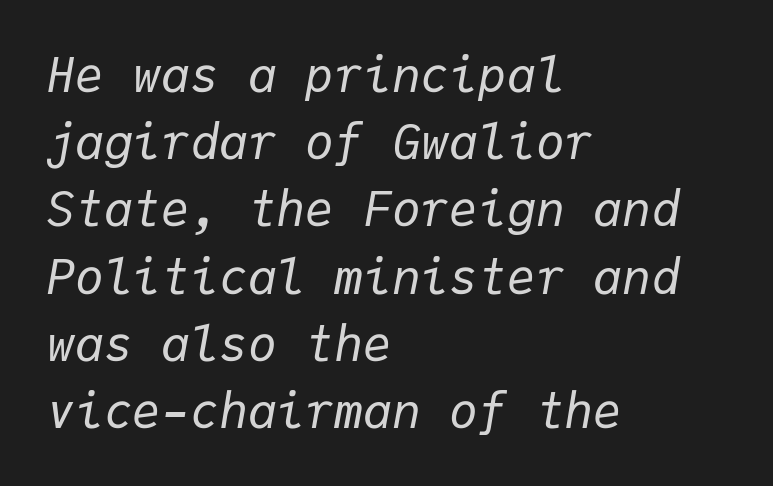
{"italic": "yes", "lean": "right", "slant_degrees": 9, "bold": "no", "weight": "regular", "width": "normal", "stroke_contrast": "low", "x_height": "medium", "monospaced": "yes", "underline": "no", "align": "left", "line_spacing": "normal", "line_spacing_ratio": 1.4, "letter_spacing": "normal", "letter_spacing_em": 0.0, "glyph_px": 48}
